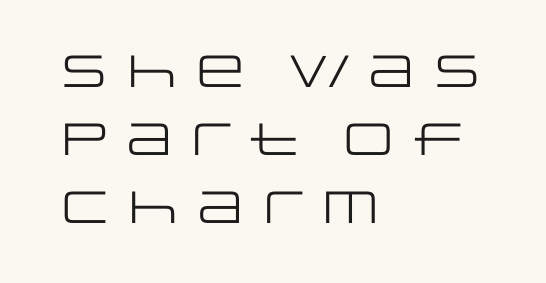
{"serif": "no", "italic": "no", "bold": "no", "weight": "regular", "width": "wide", "stroke_contrast": "low", "x_height": "large", "monospaced": "no", "underline": "no", "align": "left", "line_spacing": "normal", "line_spacing_ratio": 1.51, "letter_spacing": "normal", "letter_spacing_em": 0.0, "glyph_px": 45}
